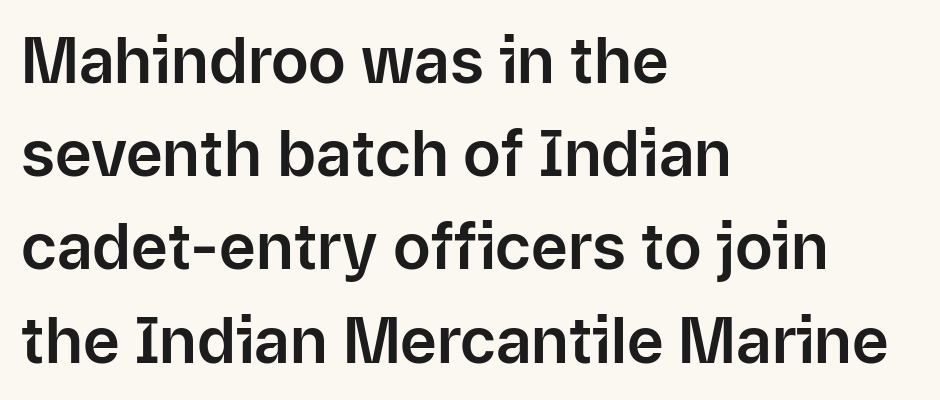
A sans-serif font was chosen for this passage. Bare-footed words on every line. Is this a fixed-width face? No — the glyphs have proportional, varying widths. Characters follow at the spacing the type designer built in.
